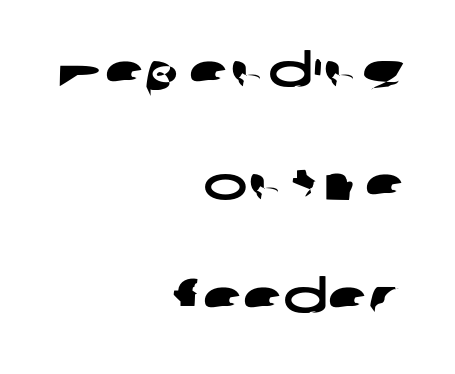
No extra tracking has been applied to these lines. Are there feet on the stems? There aren't — it's a sans. Interline gaps are noticeably wide in this sample. Unmarked baselines from the first word to the last.
